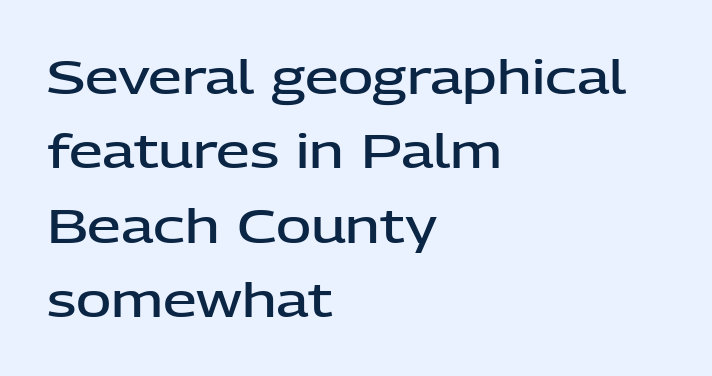
Q: Is the text bold? A: Semi-bold.
Q: Is the text italic (slanted)? A: No, it is upright.
Q: Is the typeface a serif or a sans-serif typeface? A: Sans-serif.
Q: Is the text underlined? A: No.
Q: How is the paragraph aligned? A: Left-aligned.
Q: Is the spacing between letters normal or unusually wide? A: Normal.
Q: Is the spacing between lines tight, normal or loose? A: Normal.
Q: Width (condensed, normal, or wide)? A: Normal.
Q: Stroke contrast? A: Low.
Q: x-height? A: Medium.
Q: Monospaced? A: No.
